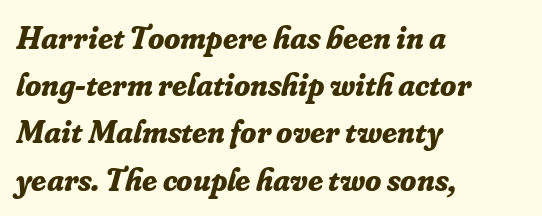
The image shows 33 px bold serif type, italic (leaning right); set left-aligned, normal line spacing (1.43x), normal letter spacing, not underlined; low stroke contrast and a small x-height.
